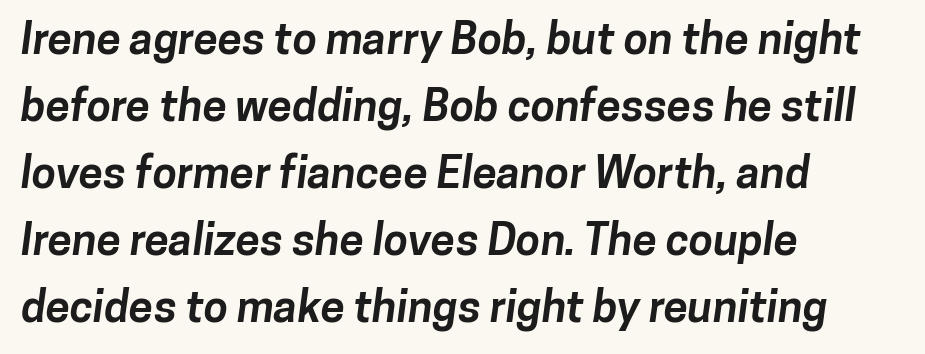
{"serif": "no", "bold": "yes", "weight": "bold", "width": "normal", "stroke_contrast": "low", "x_height": "medium", "monospaced": "no", "underline": "no", "align": "left", "line_spacing": "normal", "line_spacing_ratio": 1.52, "letter_spacing": "normal", "letter_spacing_em": 0.0, "glyph_px": 44}
